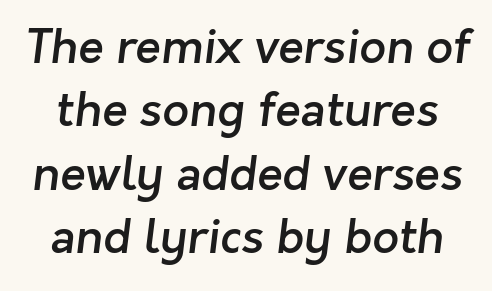
{"serif": "no", "bold": "semi", "weight": "semibold", "width": "normal", "stroke_contrast": "low", "x_height": "medium", "monospaced": "no", "underline": "no", "line_spacing": "normal", "line_spacing_ratio": 1.35, "letter_spacing": "normal", "letter_spacing_em": 0.0, "glyph_px": 47}
